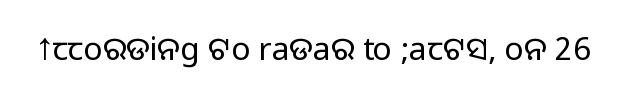
Q: Is the text italic (slanted)? A: No, it is upright.
Q: Is the typeface a serif or a sans-serif typeface? A: Sans-serif.
Q: Is the text underlined? A: No.
Q: Is the spacing between letters normal or unusually wide? A: Normal.
Q: Width (condensed, normal, or wide)? A: Normal.
Q: Stroke contrast? A: Medium.
Q: Monospaced? A: No.
